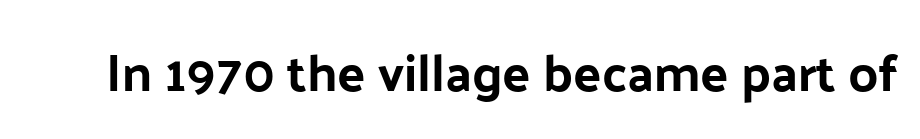
Q: Is the text italic (slanted)? A: No, it is upright.
Q: Is the typeface a serif or a sans-serif typeface? A: Sans-serif.
Q: Is the text underlined? A: No.
Q: Is the spacing between letters normal or unusually wide? A: Normal.
Q: Width (condensed, normal, or wide)? A: Normal.
Q: Stroke contrast? A: Low.
Q: x-height? A: Medium.
Q: Monospaced? A: No.
